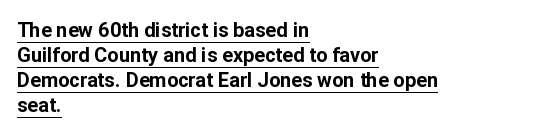
Q: Is the text bold? A: Yes.
Q: Is the text italic (slanted)? A: No, it is upright.
Q: Is the text underlined? A: Yes.
Q: How is the paragraph aligned? A: Left-aligned.
Q: Is the spacing between letters normal or unusually wide? A: Normal.
Q: Is the spacing between lines tight, normal or loose? A: Normal.
